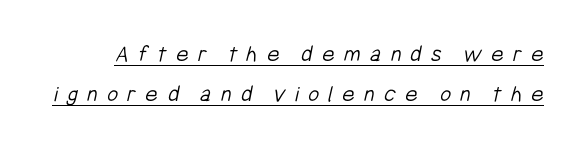
Is there much room between lines? A standard amount, neither cramped nor airy. Tracking here is generous; glyphs stand well apart from one another. Is this a heavy cut? Hardly; it is regular or lighter. The face used here appears with an underline applied.
